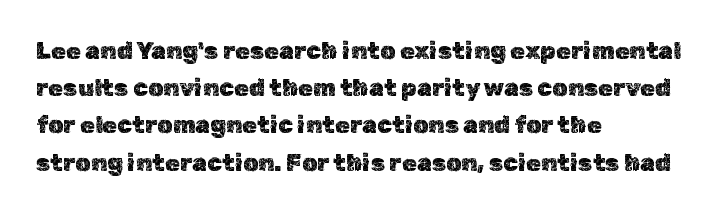
Interline gaps are of average width in this sample. The letters stand upright; this is a roman face. The face used here is rendered with its standard letterfit. Leftover space on each line is placed entirely after the last word. Beneath every word, the page is bare.
